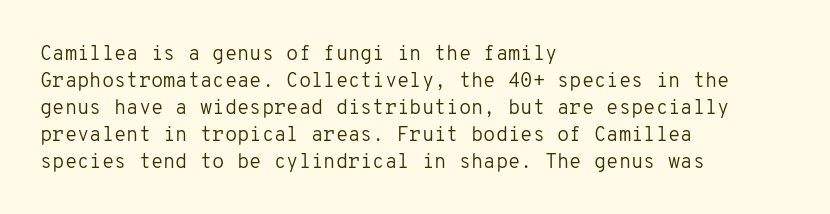
This sample uses an upright cut, with every glyph sitting square on the baseline. Reading down the column, the eye jumps a familiar distance to each next line. The horizontal fit of the characters is conventional and even. This is not heavy type; no bold has been used.
